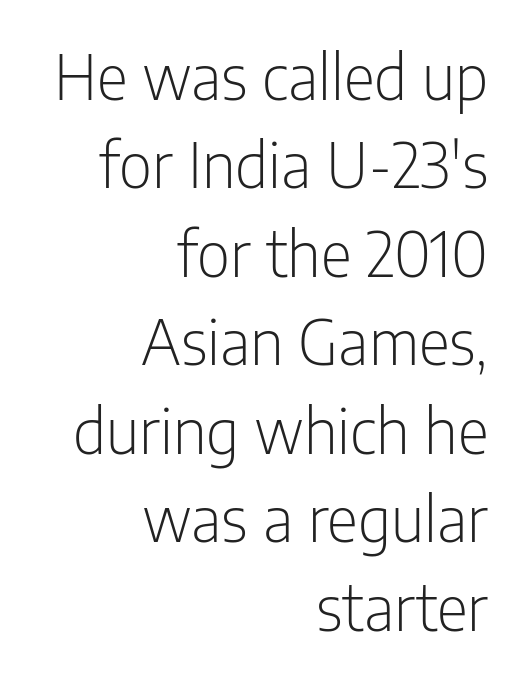
Q: Is the text bold? A: No.
Q: Is the text italic (slanted)? A: No, it is upright.
Q: Is the typeface a serif or a sans-serif typeface? A: Sans-serif.
Q: Is the text underlined? A: No.
Q: How is the paragraph aligned? A: Right-aligned.
Q: Is the spacing between letters normal or unusually wide? A: Normal.
Q: Is the spacing between lines tight, normal or loose? A: Normal.
Q: Width (condensed, normal, or wide)? A: Condensed.
Q: Stroke contrast? A: Low.
Q: x-height? A: Medium.
Q: Monospaced? A: No.
